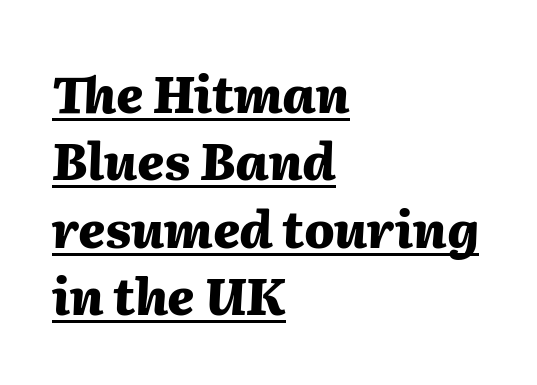
Slant detected: the letters are inclined. Reading down the block, your eye returns to a fixed left position each line. The passage shown is underscored from start to finish. A typesetter would call this zero additional tracking.
